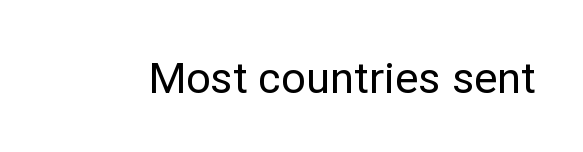
The image shows 43 px sans-serif type, upright; set normal letter spacing, not underlined; low stroke contrast and a medium x-height.
